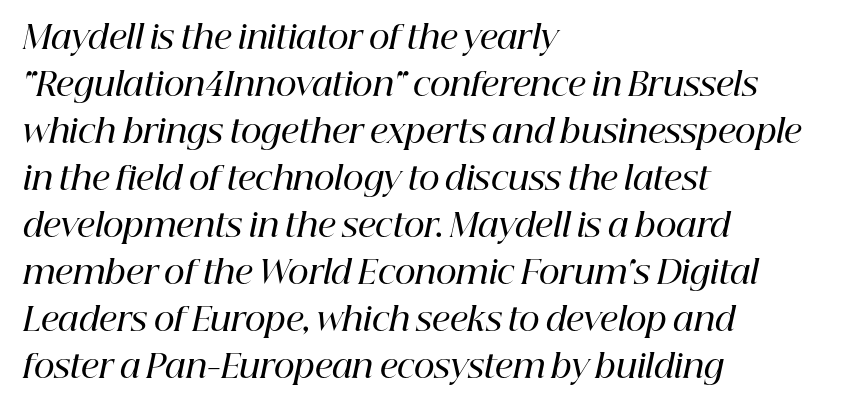
The image shows 32 px semibold serif type, italic (leaning right); set left-aligned, normal line spacing (1.47x), normal letter spacing, not underlined; high stroke contrast and a medium x-height.
